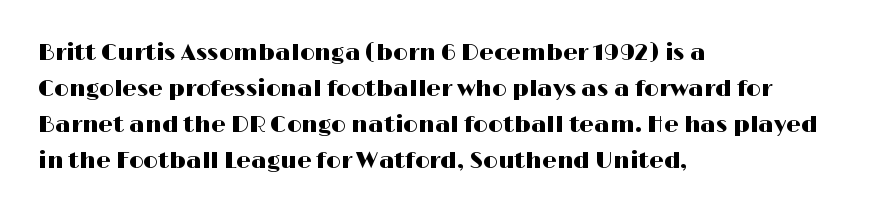
Q: Is the text italic (slanted)? A: No, it is upright.
Q: Is the text underlined? A: No.
Q: How is the paragraph aligned? A: Left-aligned.
Q: Is the spacing between letters normal or unusually wide? A: Normal.
Q: Is the spacing between lines tight, normal or loose? A: Normal.
